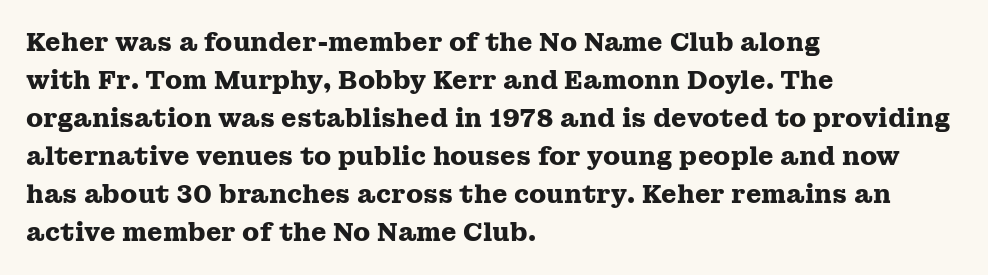
{"italic": "no", "bold": "yes", "underline": "no", "align": "left", "line_spacing": "normal", "line_spacing_ratio": 1.52, "letter_spacing": "normal", "letter_spacing_em": 0.0, "glyph_px": 25}
